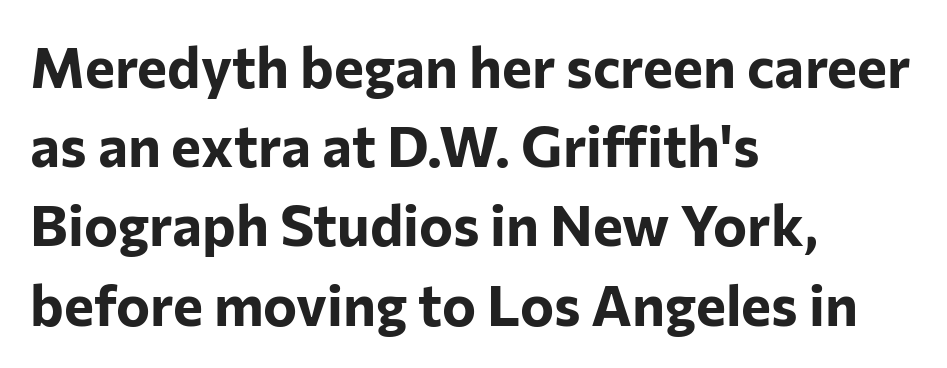
{"serif": "no", "italic": "no", "bold": "yes", "weight": "bold", "width": "normal", "stroke_contrast": "low", "x_height": "medium", "monospaced": "no", "underline": "no", "align": "left", "line_spacing": "normal", "line_spacing_ratio": 1.39, "letter_spacing": "normal", "letter_spacing_em": 0.0, "glyph_px": 57}
